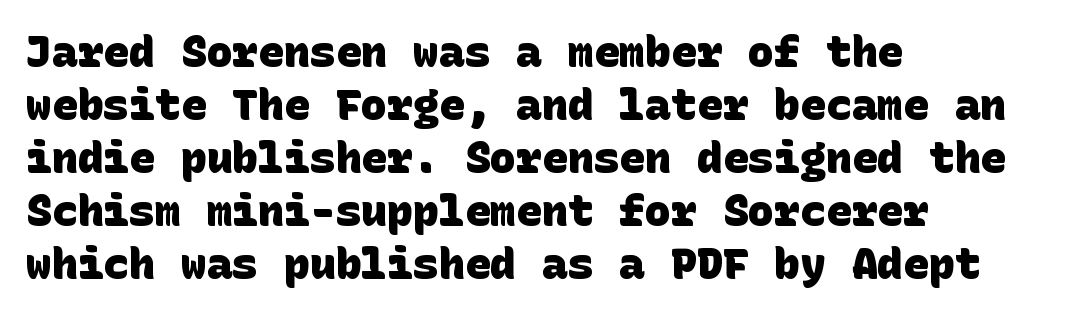
{"serif": "no", "bold": "yes", "weight": "heavy", "width": "normal", "stroke_contrast": "low", "x_height": "large", "underline": "no", "align": "left", "line_spacing_ratio": 1.23, "letter_spacing": "normal", "letter_spacing_em": 0.0, "glyph_px": 43}
